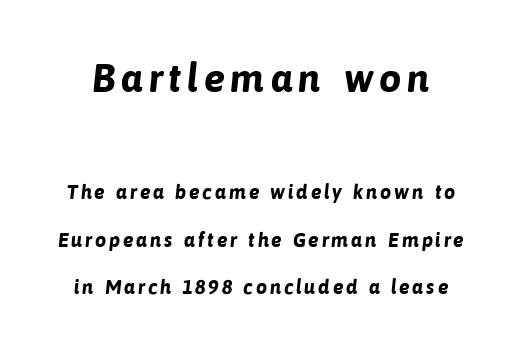
{"serif": "no", "bold": "yes", "weight": "bold", "width": "normal", "stroke_contrast": "low", "x_height": "medium", "monospaced": "no", "underline": "no", "line_spacing": "loose", "line_spacing_ratio": 2.36, "larger_block": "first", "size_ratio": 2.0, "glyph_px": 40}
